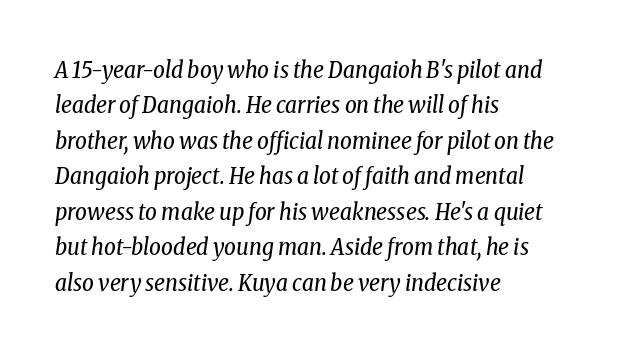
{"italic": "yes", "lean": "right", "slant_degrees": 8, "bold": "no", "underline": "no", "align": "left", "line_spacing": "normal", "line_spacing_ratio": 1.54, "letter_spacing": "normal", "letter_spacing_em": 0.0, "glyph_px": 23}
